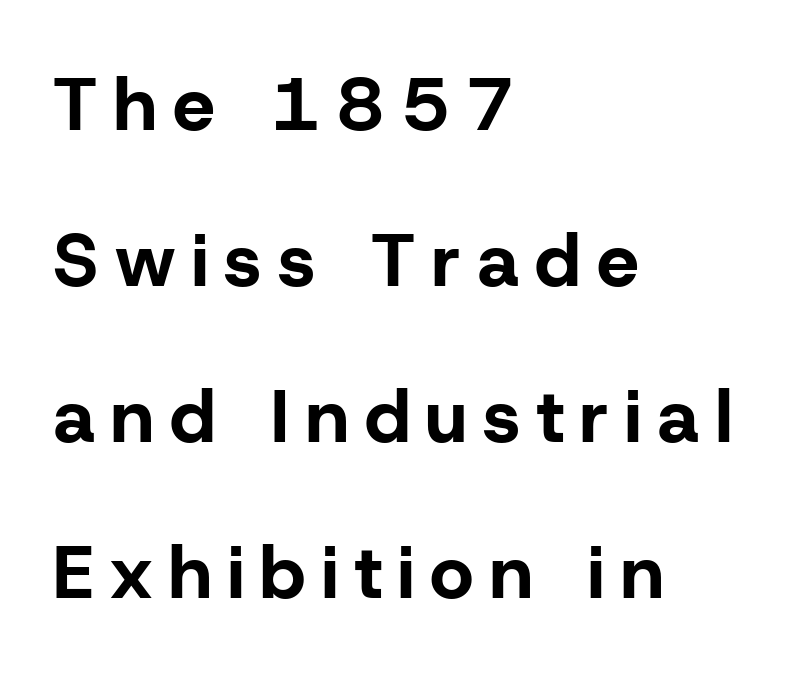
Q: Is the text bold? A: Yes.
Q: Is the text italic (slanted)? A: No, it is upright.
Q: Is the typeface a serif or a sans-serif typeface? A: Sans-serif.
Q: Is the text underlined? A: No.
Q: How is the paragraph aligned? A: Left-aligned.
Q: Is the spacing between letters normal or unusually wide? A: Unusually wide.
Q: Is the spacing between lines tight, normal or loose? A: Loose.
Q: Width (condensed, normal, or wide)? A: Normal.
Q: Stroke contrast? A: Low.
Q: x-height? A: Medium.
Q: Monospaced? A: No.
